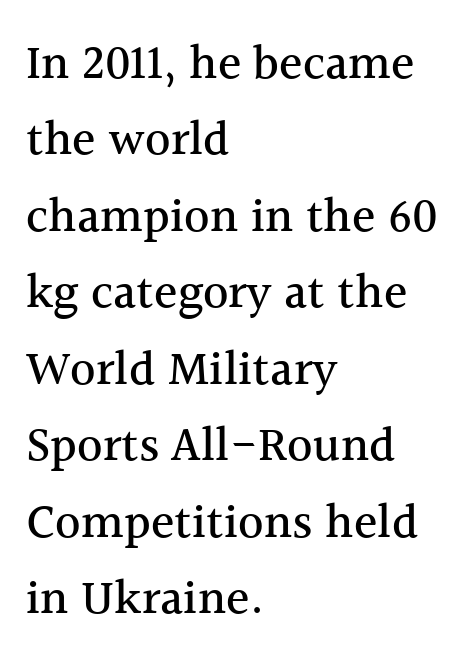
The image shows 49 px serif type, upright; set left-aligned, normal line spacing (1.56x), normal letter spacing, not underlined; a medium x-height.
